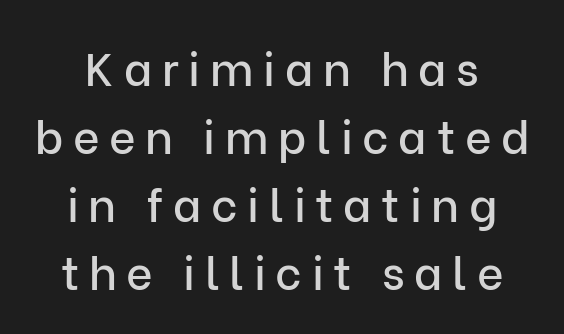
The letters advance in unequal steps, a hallmark of proportional type. Ascenders rise straight up at ninety degrees. I'd call this a sans setting — the letters go barefoot. Reading down the column, the eye jumps a familiar distance to each next line. The line texture is sparse and dotted thanks to wide tracking. Nobody drew a line under any word here.
